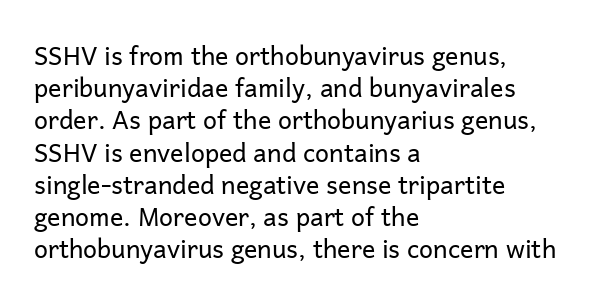
These lines keep a tight, regular rhythm from letter to letter. This sample is left-justified, so line endings fall wherever the words run out. The space between consecutive lines is moderate. Do the letters lean? They stand straight. The passage shown is not underscored anywhere. Stems and bowls with no extra thickness — not bold.
